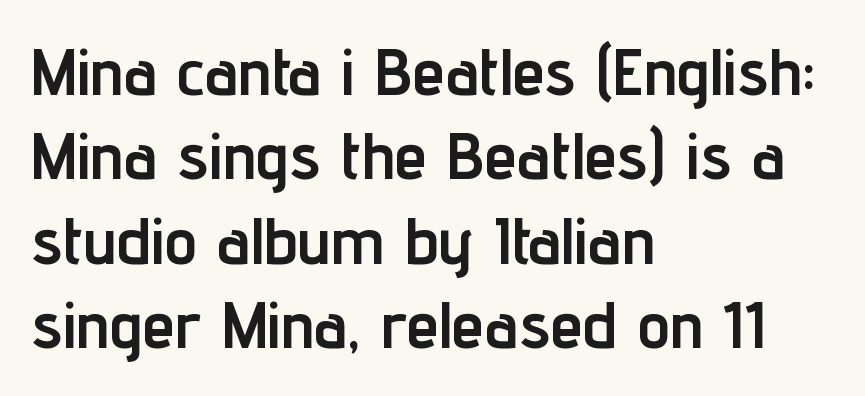
The type sits square on the baseline with zero lean. The space beneath each line is pristine and unruled. The characters display no serif detailing; their extremities are plain. Thick stems and heavy bowls — unmistakably bold. The designer left line spacing at the default. Is this a fixed-width face? No — the glyphs have proportional, varying widths.
